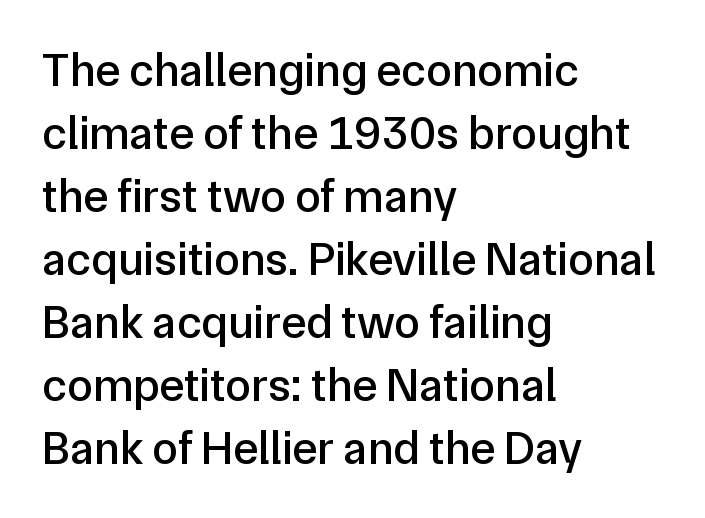
Q: Is the text italic (slanted)? A: No, it is upright.
Q: Is the typeface a serif or a sans-serif typeface? A: Sans-serif.
Q: Is the text underlined? A: No.
Q: How is the paragraph aligned? A: Left-aligned.
Q: Is the spacing between letters normal or unusually wide? A: Normal.
Q: Is the spacing between lines tight, normal or loose? A: Normal.
Q: Width (condensed, normal, or wide)? A: Normal.
Q: Stroke contrast? A: Low.
Q: x-height? A: Medium.
Q: Monospaced? A: No.
